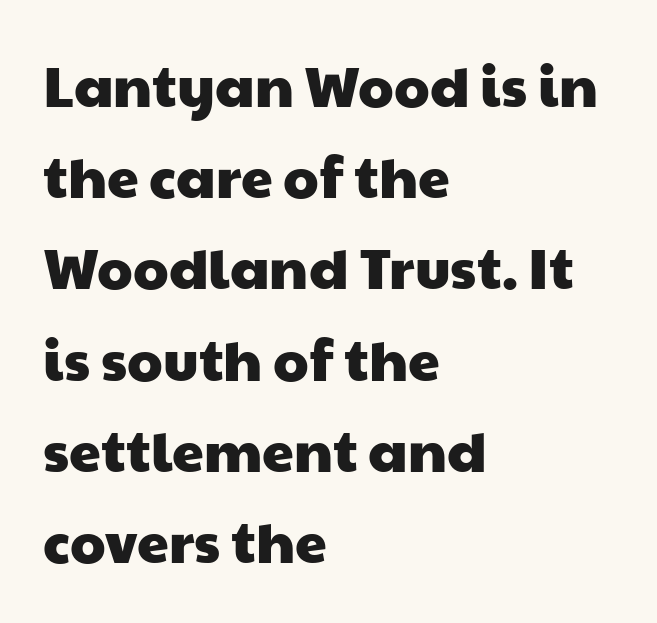
{"serif": "no", "width": "wide", "stroke_contrast": "low", "x_height": "medium", "monospaced": "no", "underline": "no", "align": "left", "line_spacing": "normal", "line_spacing_ratio": 1.6, "letter_spacing": "normal", "letter_spacing_em": 0.0, "glyph_px": 57}
